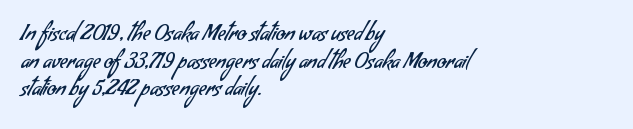
Q: Is the text bold? A: No.
Q: Is the text underlined? A: No.
Q: How is the paragraph aligned? A: Left-aligned.
Q: Is the spacing between letters normal or unusually wide? A: Normal.
Q: Is the spacing between lines tight, normal or loose? A: Normal.
